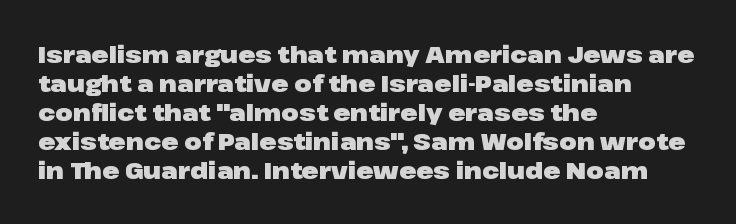
Q: Is the text bold? A: Yes.
Q: Is the text italic (slanted)? A: No, it is upright.
Q: Is the text underlined? A: No.
Q: How is the paragraph aligned? A: Left-aligned.
Q: Is the spacing between letters normal or unusually wide? A: Normal.
Q: Is the spacing between lines tight, normal or loose? A: Normal.
